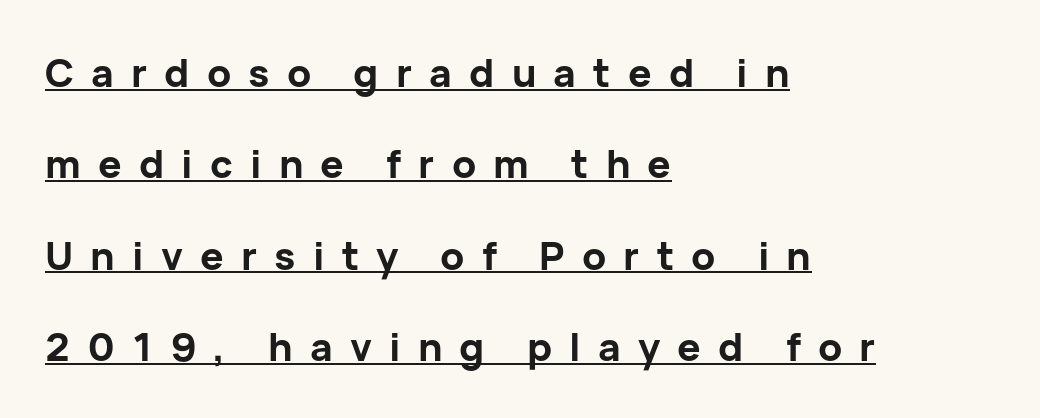
Q: Is the text bold? A: Yes.
Q: Is the text italic (slanted)? A: No, it is upright.
Q: Is the typeface a serif or a sans-serif typeface? A: Sans-serif.
Q: Is the text underlined? A: Yes.
Q: How is the paragraph aligned? A: Left-aligned.
Q: Is the spacing between letters normal or unusually wide? A: Unusually wide.
Q: Is the spacing between lines tight, normal or loose? A: Loose.
Q: Width (condensed, normal, or wide)? A: Normal.
Q: Stroke contrast? A: Low.
Q: x-height? A: Medium.
Q: Monospaced? A: No.
